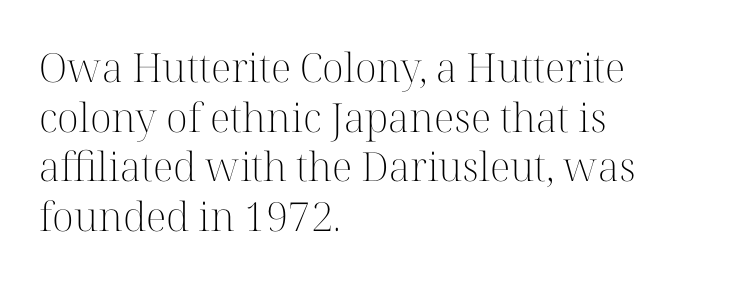
Q: Is the text bold? A: No.
Q: Is the text italic (slanted)? A: No, it is upright.
Q: Is the typeface a serif or a sans-serif typeface? A: Serif.
Q: Is the text underlined? A: No.
Q: How is the paragraph aligned? A: Left-aligned.
Q: Is the spacing between letters normal or unusually wide? A: Normal.
Q: Width (condensed, normal, or wide)? A: Normal.
Q: Stroke contrast? A: High.
Q: x-height? A: Medium.
Q: Monospaced? A: No.
